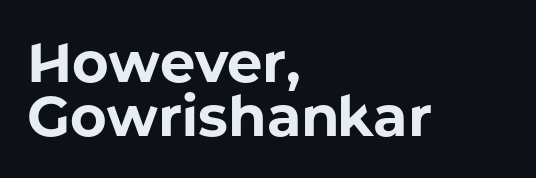
{"serif": "no", "italic": "no", "bold": "yes", "weight": "bold", "width": "normal", "stroke_contrast": "low", "x_height": "medium", "monospaced": "no", "underline": "no", "align": "left", "line_spacing": "tight", "line_spacing_ratio": 0.96, "letter_spacing": "normal", "letter_spacing_em": 0.0, "glyph_px": 56}
